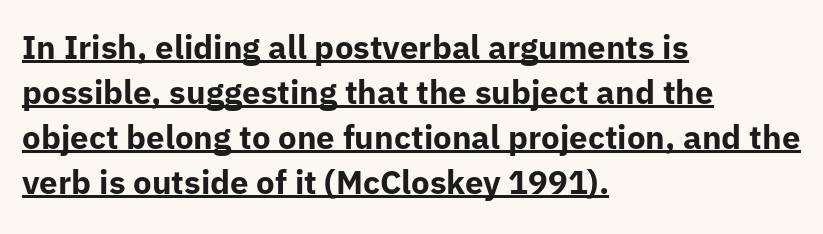
The image shows 33 px bold sans-serif type, upright; set left-aligned, normal line spacing (1.36x), normal letter spacing, underlined; low stroke contrast and a medium x-height.
